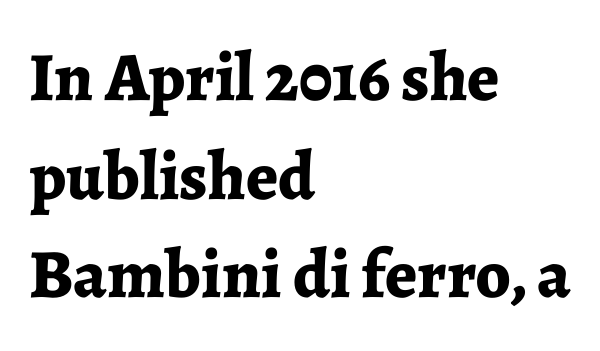
The image shows 69 px bold serif type, upright; set left-aligned, normal line spacing (1.43x), normal letter spacing, not underlined; low stroke contrast and a medium x-height.
